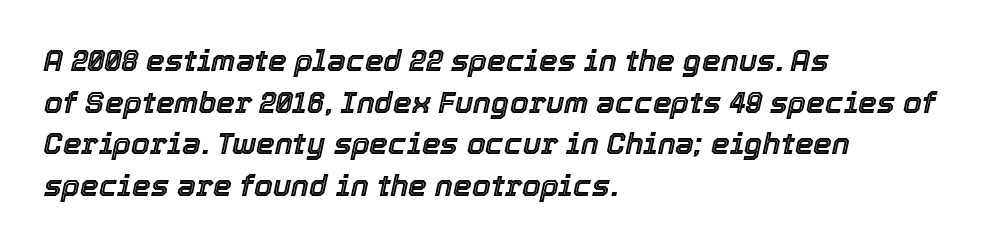
{"italic": "yes", "lean": "right", "slant_degrees": 12, "width": "normal", "x_height": "medium", "monospaced": "no", "underline": "no", "align": "left", "line_spacing": "normal", "line_spacing_ratio": 1.39, "letter_spacing": "normal", "letter_spacing_em": 0.0, "glyph_px": 30}
